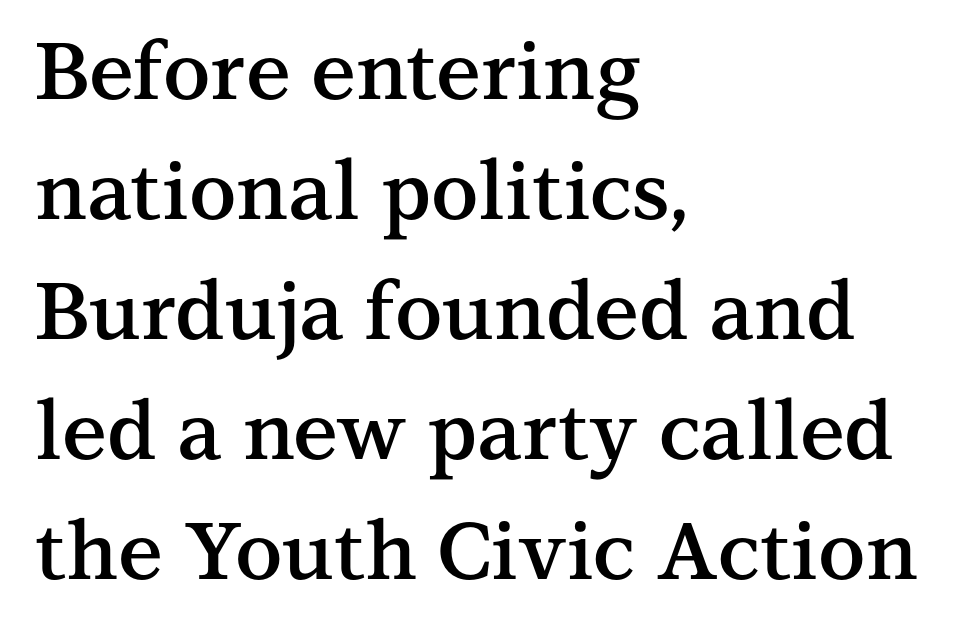
Q: Is the text bold? A: Semi-bold.
Q: Is the text italic (slanted)? A: No, it is upright.
Q: Is the typeface a serif or a sans-serif typeface? A: Serif.
Q: Is the text underlined? A: No.
Q: How is the paragraph aligned? A: Left-aligned.
Q: Is the spacing between letters normal or unusually wide? A: Normal.
Q: Is the spacing between lines tight, normal or loose? A: Normal.
Q: Width (condensed, normal, or wide)? A: Normal.
Q: Stroke contrast? A: Medium.
Q: x-height? A: Medium.
Q: Monospaced? A: No.
